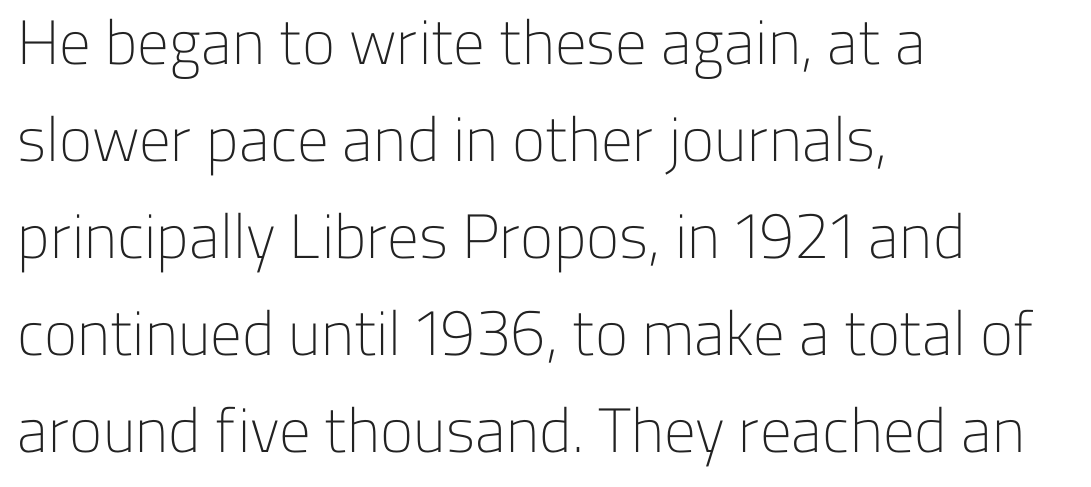
Q: Is the text bold? A: No.
Q: Is the text italic (slanted)? A: No, it is upright.
Q: Is the typeface a serif or a sans-serif typeface? A: Sans-serif.
Q: Is the text underlined? A: No.
Q: How is the paragraph aligned? A: Left-aligned.
Q: Is the spacing between letters normal or unusually wide? A: Normal.
Q: Is the spacing between lines tight, normal or loose? A: Normal.
Q: Width (condensed, normal, or wide)? A: Normal.
Q: Stroke contrast? A: Low.
Q: x-height? A: Medium.
Q: Monospaced? A: No.
